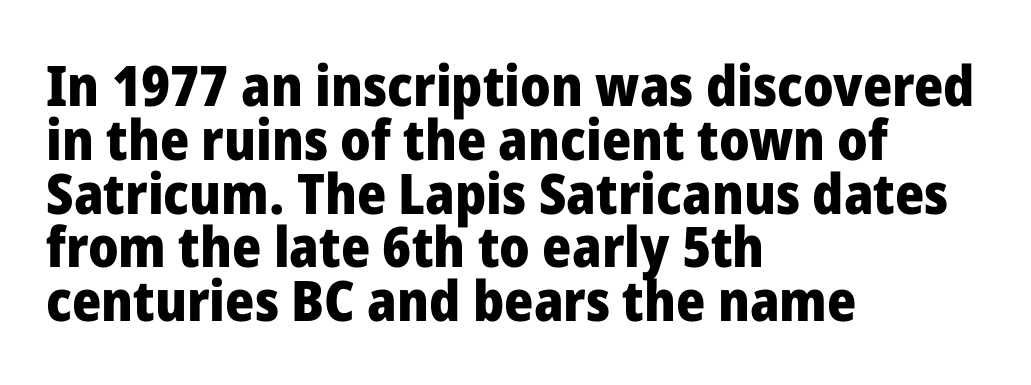
{"serif": "no", "italic": "no", "bold": "yes", "weight": "heavy", "width": "normal", "stroke_contrast": "low", "x_height": "medium", "monospaced": "no", "underline": "no", "align": "left", "line_spacing": "tight", "line_spacing_ratio": 0.96, "letter_spacing": "normal", "letter_spacing_em": 0.0, "glyph_px": 56}
